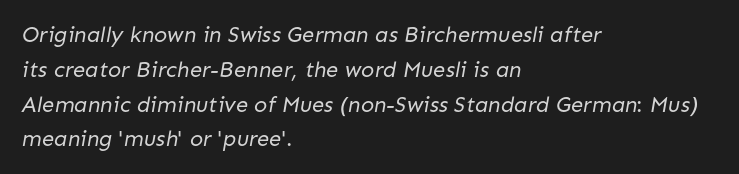
Q: Is the text bold? A: No.
Q: Is the text underlined? A: No.
Q: How is the paragraph aligned? A: Left-aligned.
Q: Is the spacing between letters normal or unusually wide? A: Normal.
Q: Is the spacing between lines tight, normal or loose? A: Normal.
